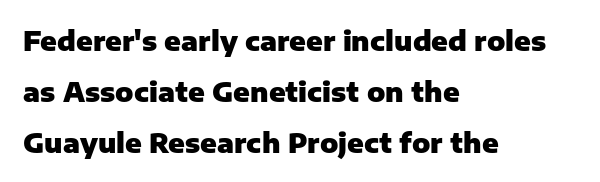
{"italic": "no", "bold": "yes", "underline": "no", "align": "left", "line_spacing_ratio": 1.88, "letter_spacing": "normal", "letter_spacing_em": 0.0, "glyph_px": 27}
